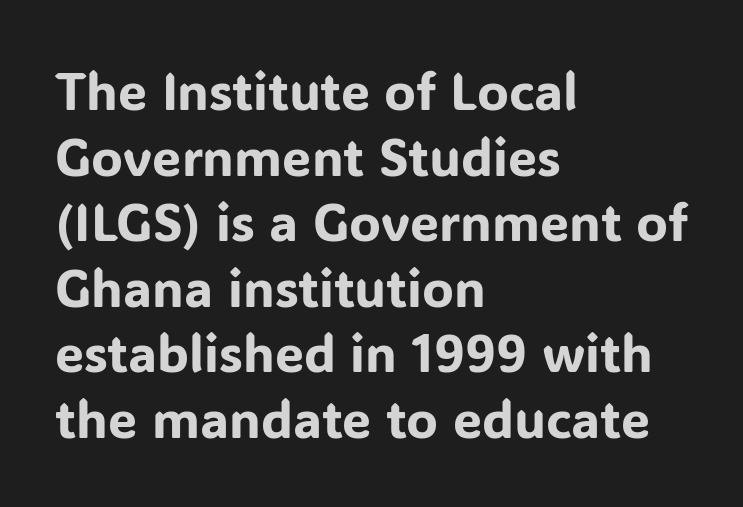
{"serif": "no", "italic": "no", "width": "normal", "stroke_contrast": "low", "x_height": "medium", "monospaced": "no", "underline": "no", "align": "left", "line_spacing": "normal", "line_spacing_ratio": 1.26, "letter_spacing": "normal", "letter_spacing_em": 0.0, "glyph_px": 52}
